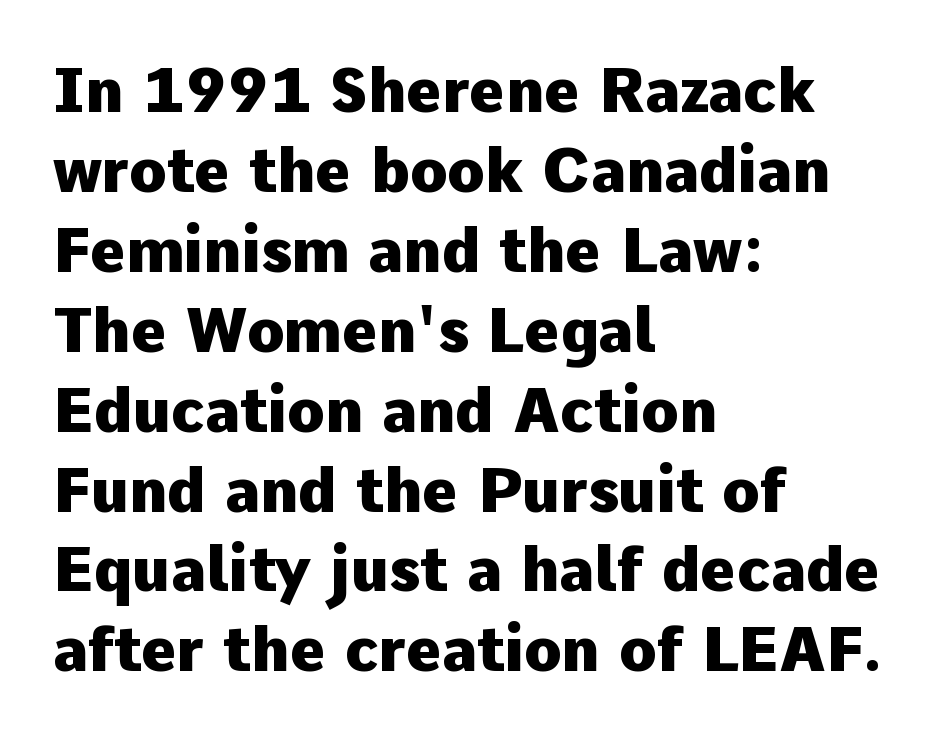
The vertical gap from one line to the next is medium. The characters look thick and weighty, a clear bold. The gaps between neighbouring characters are ordinary and unremarkable. Vertical strokes here are truly vertical. Spacing verdict: proportional, widths tailored to each character. The glyphs are unaccompanied by any horizontal stroke below them.
